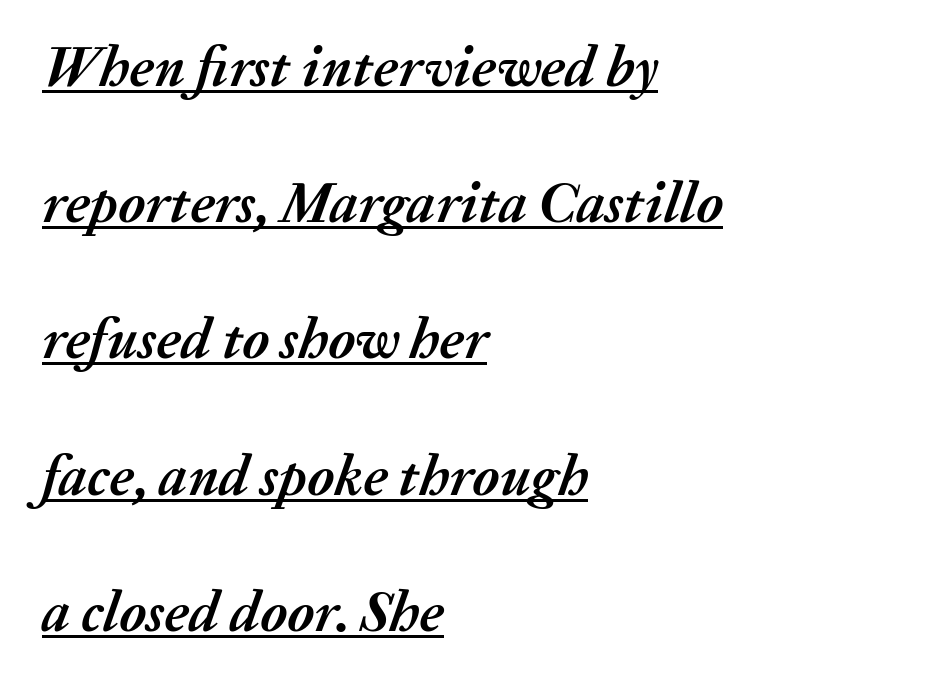
The image shows 57 px semibold type, italic (leaning right); set left-aligned, loose line spacing (2.39x), normal letter spacing, underlined; medium stroke contrast and a medium x-height.
